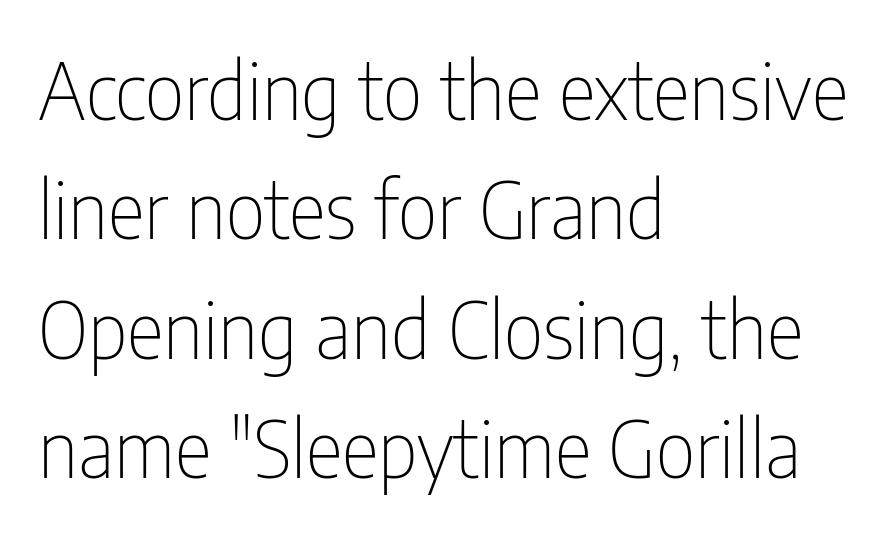
{"serif": "no", "italic": "no", "bold": "no", "weight": "thin", "width": "condensed", "stroke_contrast": "low", "x_height": "medium", "monospaced": "no", "underline": "no", "align": "left", "line_spacing": "normal", "line_spacing_ratio": 1.51, "letter_spacing": "normal", "letter_spacing_em": 0.0, "glyph_px": 79}
